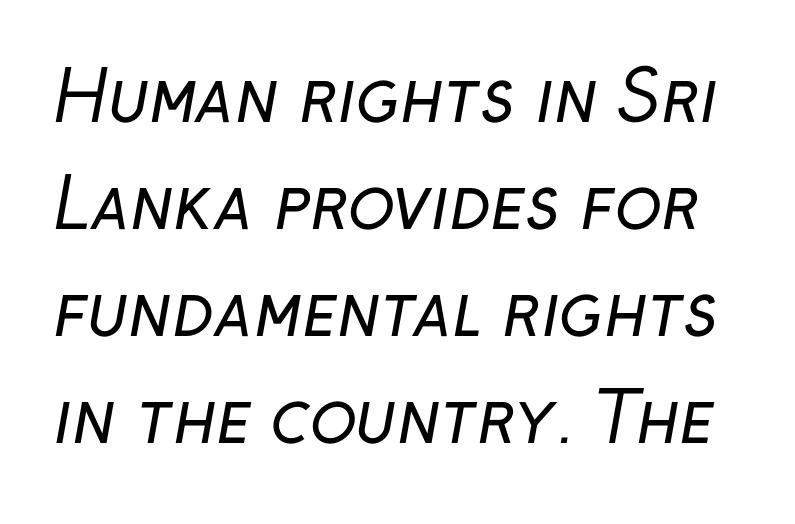
The image shows 69 px regular-weight sans-serif type; set normal line spacing (1.55x), normal letter spacing, not underlined; low stroke contrast and a medium x-height.
